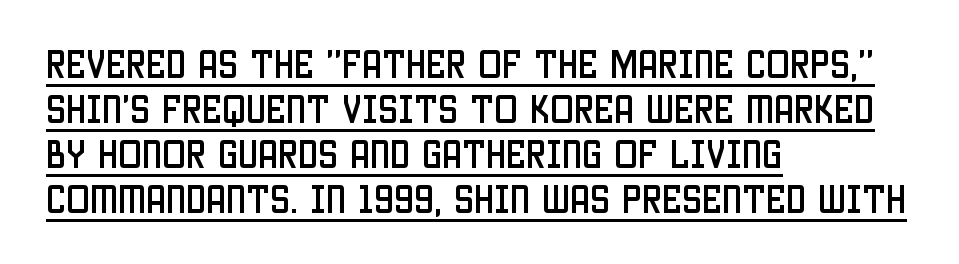
{"serif": "no", "italic": "no", "width": "condensed", "stroke_contrast": "low", "x_height": "large", "monospaced": "no", "underline": "yes", "align": "left", "line_spacing": "normal", "line_spacing_ratio": 1.41, "letter_spacing": "normal", "letter_spacing_em": 0.0, "glyph_px": 32}
